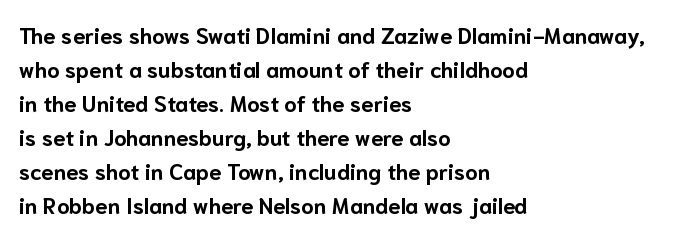
{"italic": "no", "bold": "yes", "underline": "no", "align": "left", "line_spacing": "normal", "line_spacing_ratio": 1.55, "letter_spacing": "normal", "letter_spacing_em": 0.0, "glyph_px": 22}
